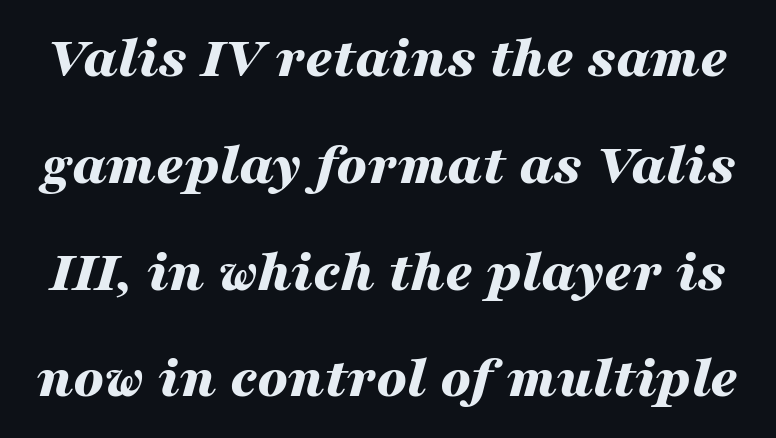
The image shows 60 px bold, wide type, italic (leaning right); set line spacing 1.78x, normal letter spacing, not underlined; medium stroke contrast and a medium x-height.
